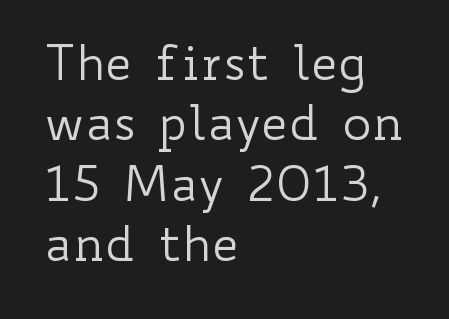
Q: Is the text bold? A: No.
Q: Is the text italic (slanted)? A: No, it is upright.
Q: Is the text underlined? A: No.
Q: How is the paragraph aligned? A: Left-aligned.
Q: Is the spacing between letters normal or unusually wide? A: Normal.
Q: Width (condensed, normal, or wide)? A: Wide.
Q: Stroke contrast? A: Low.
Q: x-height? A: Small.
Q: Monospaced? A: No.
